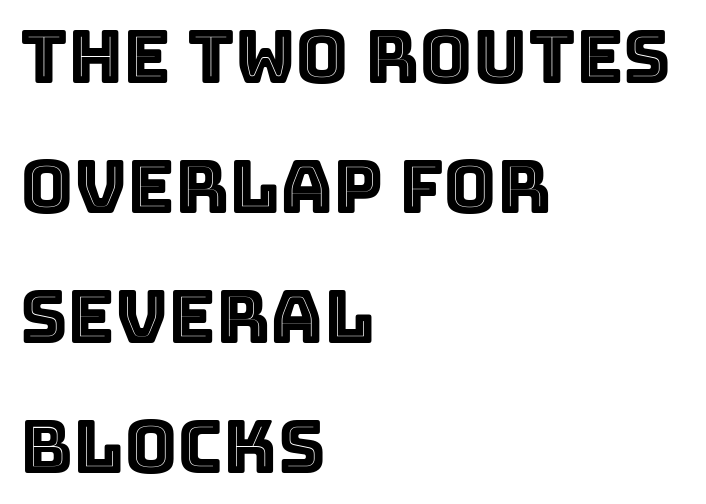
Q: Is the text italic (slanted)? A: No, it is upright.
Q: Is the text underlined? A: No.
Q: How is the paragraph aligned? A: Left-aligned.
Q: Is the spacing between letters normal or unusually wide? A: Normal.
Q: Width (condensed, normal, or wide)? A: Normal.
Q: x-height? A: Large.
Q: Monospaced? A: No.
